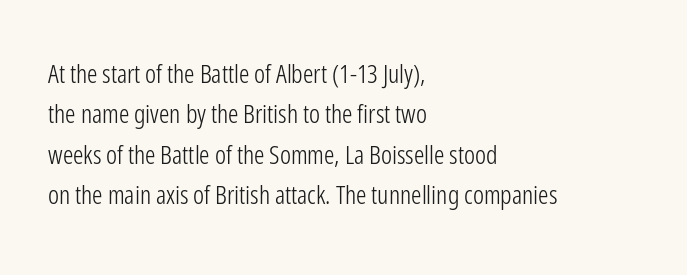
The image shows 26 px text type, upright; set left-aligned, normal line spacing (1.55x), normal letter spacing, not underlined.
